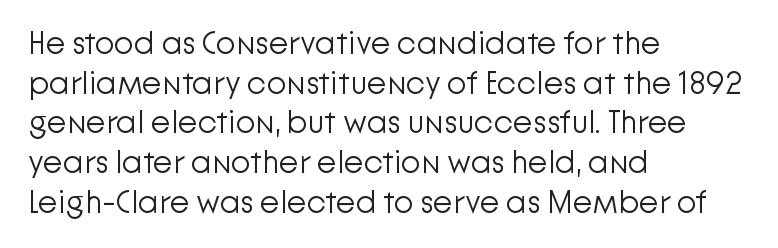
The rendering anchors every line to the left-hand side. Unmarked baselines from the first word to the last. Stroke thickness stays within the range of a standard reading face or lighter. Observe the ordinary spacing: letters are neighbours, not strangers.
